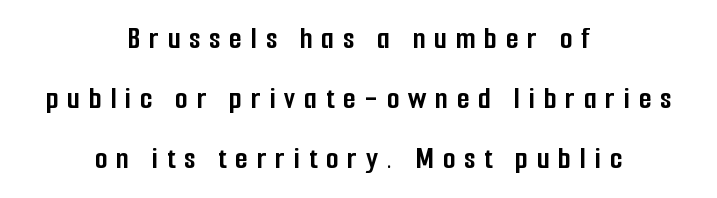
Q: Is the text bold? A: Yes.
Q: Is the text italic (slanted)? A: No, it is upright.
Q: Is the typeface a serif or a sans-serif typeface? A: Sans-serif.
Q: Is the text underlined? A: No.
Q: How is the paragraph aligned? A: Centered.
Q: Is the spacing between letters normal or unusually wide? A: Unusually wide.
Q: Width (condensed, normal, or wide)? A: Condensed.
Q: Stroke contrast? A: Low.
Q: x-height? A: Medium.
Q: Monospaced? A: No.
